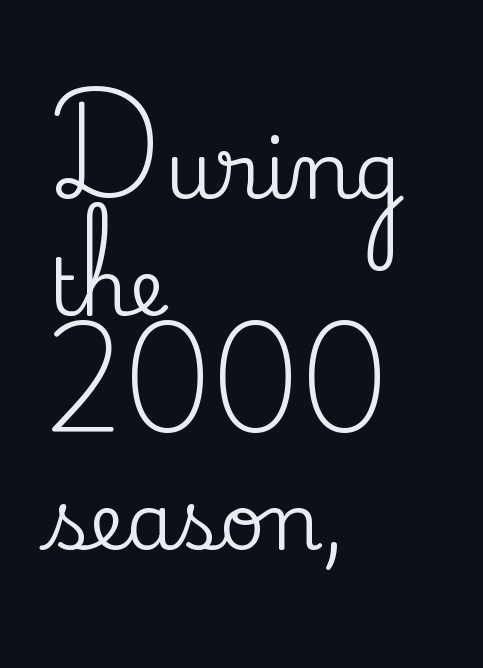
The image shows 79 px serif type, upright; set left-aligned, normal line spacing (1.48x), normal letter spacing, not underlined; medium stroke contrast and a small x-height.
